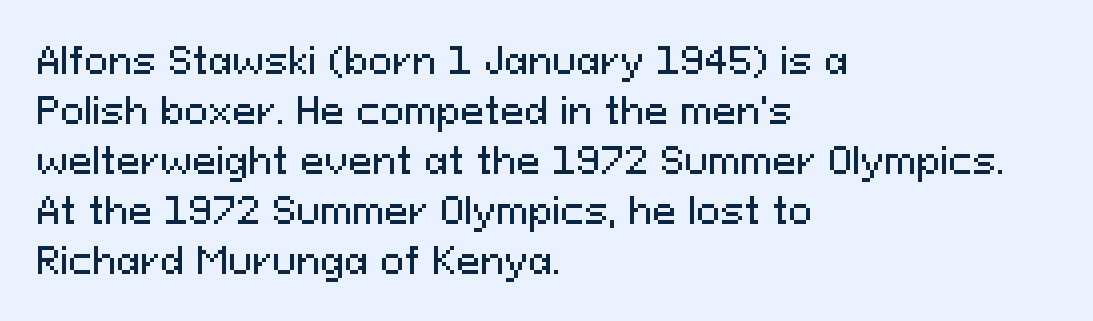
{"serif": "no", "italic": "no", "width": "normal", "stroke_contrast": "medium", "x_height": "medium", "monospaced": "no", "underline": "no", "align": "left", "line_spacing": "normal", "line_spacing_ratio": 1.39, "letter_spacing": "normal", "letter_spacing_em": 0.0, "glyph_px": 36}
